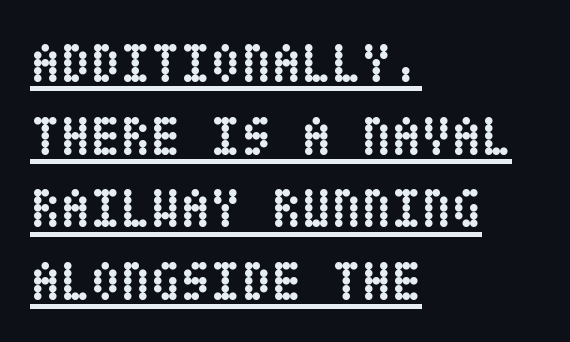
{"italic": "no", "bold": "yes", "weight": "semibold", "width": "condensed", "stroke_contrast": "low", "x_height": "large", "underline": "yes", "align": "left", "line_spacing": "normal", "line_spacing_ratio": 1.32, "letter_spacing": "normal", "letter_spacing_em": 0.0, "glyph_px": 55}
